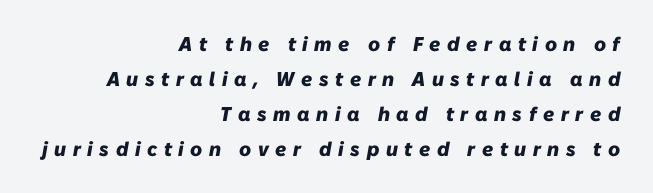
The image shows 20 px bold type, italic (leaning right); set right-aligned, line spacing 1.75x, unusually wide letter spacing (+0.33 em), not underlined.
